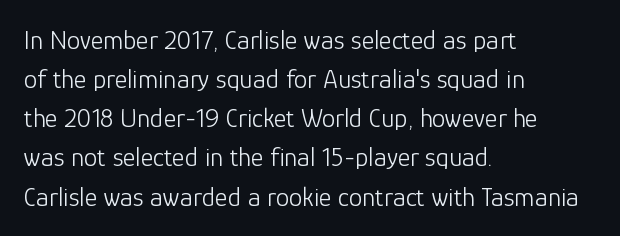
Q: Is the text bold? A: No.
Q: Is the text italic (slanted)? A: No, it is upright.
Q: Is the text underlined? A: No.
Q: How is the paragraph aligned? A: Left-aligned.
Q: Is the spacing between letters normal or unusually wide? A: Normal.
Q: Is the spacing between lines tight, normal or loose? A: Normal.
